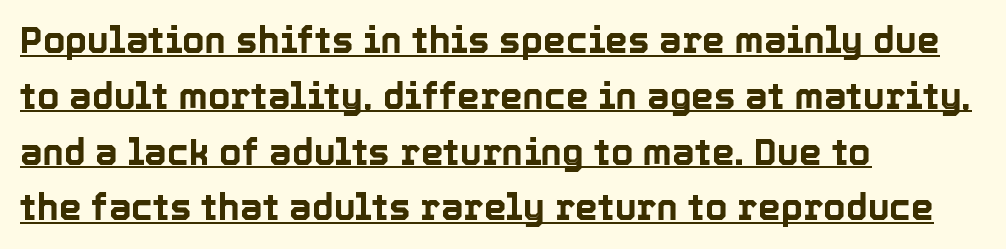
The image shows 36 px text type, upright; set left-aligned, normal line spacing (1.55x), normal letter spacing, underlined; a medium x-height.
